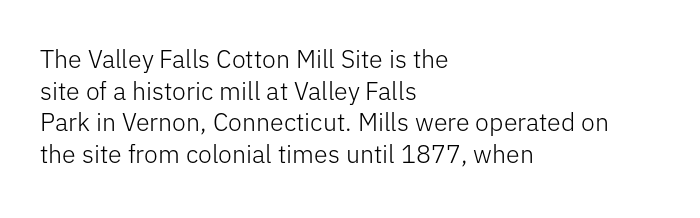
The characters are drawn with everyday or finer stroke widths. The string is rendered with underlining switched off. Leading matches the norm, producing a regular column. This sample uses plain, unmodified letter spacing.
